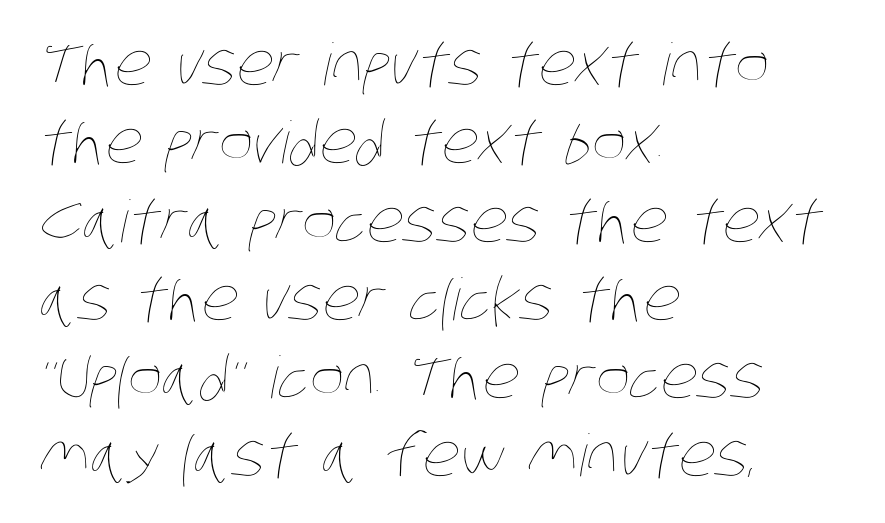
The image shows 58 px thin, condensed type; set left-aligned, normal line spacing (1.35x), normal letter spacing, not underlined; low stroke contrast and a large x-height.
